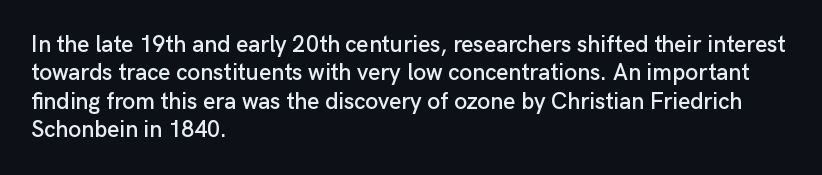
One-word summary of the alignment: left. These lines keep a tight, regular rhythm from letter to letter. Letters rest on an invisible, unmarked baseline. In terms of posture, this sample is upright.
